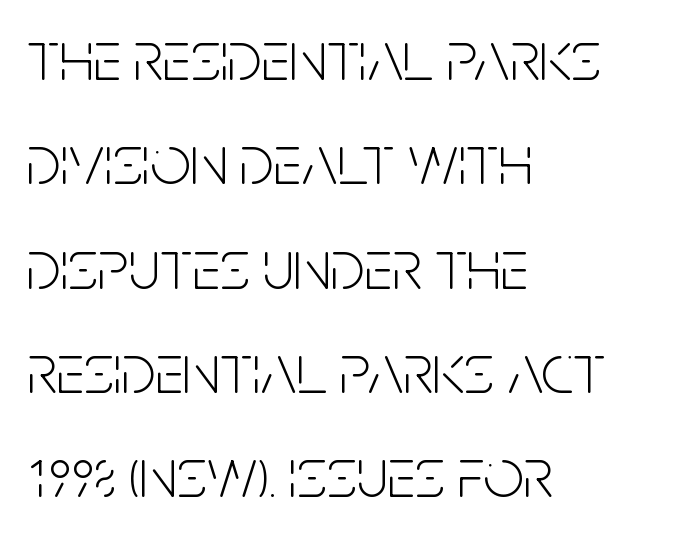
One glance says typical: line gaps are just what's usual. Each letter keeps its own natural width here, so spacing adapts to shape. Every row of glyphs begins at an identical x-position on the left. The specimen reads as upright at a glance. Compared with a typical body face, this is equally light or lighter still.
